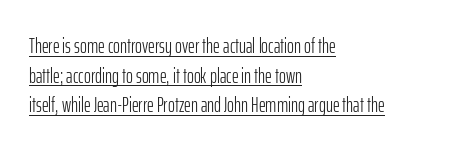
Glyph-to-glyph distance matches everyday printed text. Unbolded letterforms with no extra heft. This is underlined copy, the kind a proofreader might mark for attention. The axis of the letterforms is exactly vertical. Regarding leading, the lines here are spaced in the standard way.
